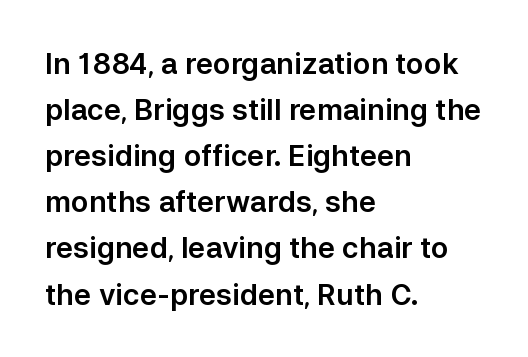
{"serif": "no", "italic": "no", "width": "normal", "stroke_contrast": "low", "x_height": "medium", "monospaced": "no", "underline": "no", "align": "left", "line_spacing": "normal", "line_spacing_ratio": 1.59, "letter_spacing": "normal", "letter_spacing_em": 0.0, "glyph_px": 29}
